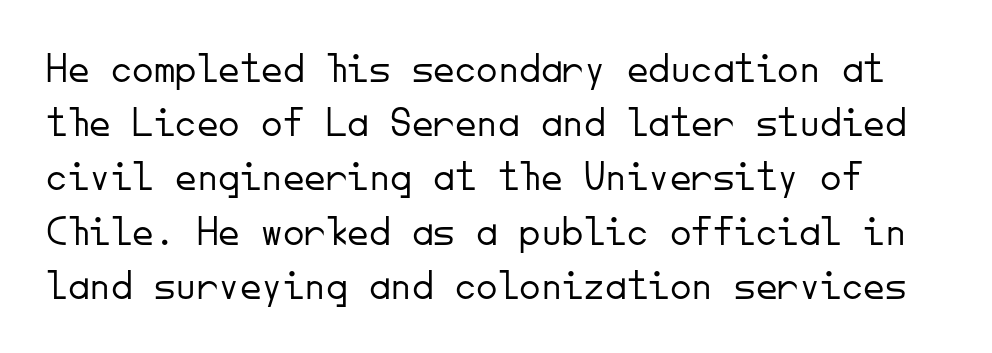
Q: Is the text bold? A: No.
Q: Is the text italic (slanted)? A: No, it is upright.
Q: Is the typeface a serif or a sans-serif typeface? A: Sans-serif.
Q: Is the text underlined? A: No.
Q: Is the spacing between letters normal or unusually wide? A: Normal.
Q: Is the spacing between lines tight, normal or loose? A: Normal.
Q: Width (condensed, normal, or wide)? A: Normal.
Q: Stroke contrast? A: Low.
Q: x-height? A: Small.
Q: Monospaced? A: Yes.
